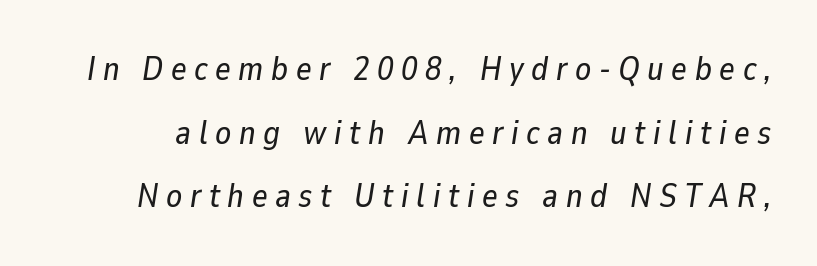
{"italic": "yes", "lean": "right", "slant_degrees": 9, "width": "normal", "stroke_contrast": "low", "x_height": "medium", "monospaced": "no", "underline": "no", "line_spacing": "loose", "line_spacing_ratio": 1.93, "letter_spacing": "wide", "letter_spacing_em": 0.23, "glyph_px": 33}
